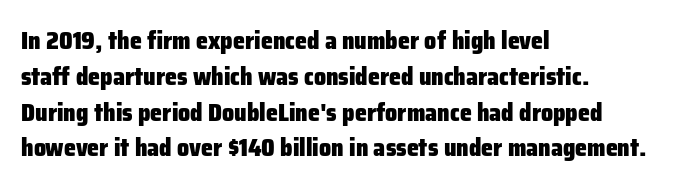
{"italic": "no", "bold": "yes", "underline": "no", "align": "left", "line_spacing": "normal", "line_spacing_ratio": 1.49, "letter_spacing": "normal", "letter_spacing_em": 0.0, "glyph_px": 24}
